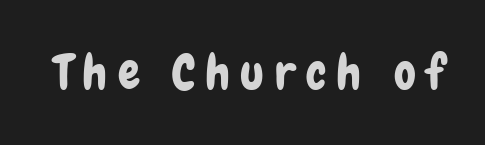
{"serif": "no", "italic": "no", "width": "condensed", "stroke_contrast": "low", "x_height": "medium", "monospaced": "no", "underline": "no", "letter_spacing": "wide", "letter_spacing_em": 0.21, "glyph_px": 49}
